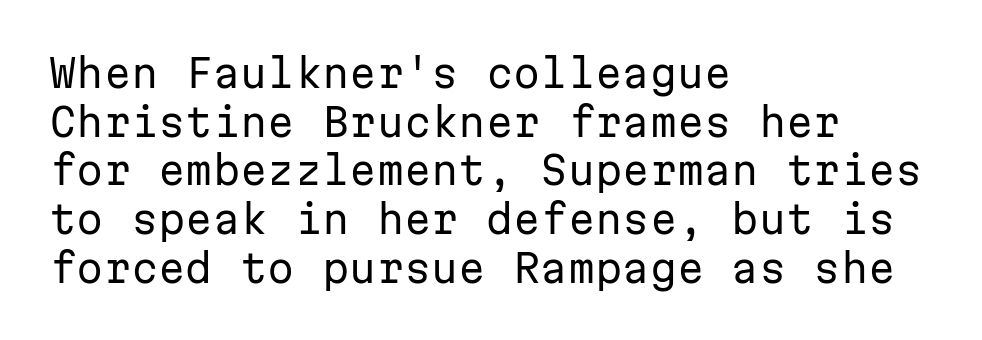
{"serif": "no", "italic": "no", "bold": "no", "weight": "regular", "width": "normal", "stroke_contrast": "low", "x_height": "medium", "monospaced": "yes", "underline": "no", "align": "left", "line_spacing": "normal", "line_spacing_ratio": 1.25, "letter_spacing": "normal", "letter_spacing_em": 0.0, "glyph_px": 39}
